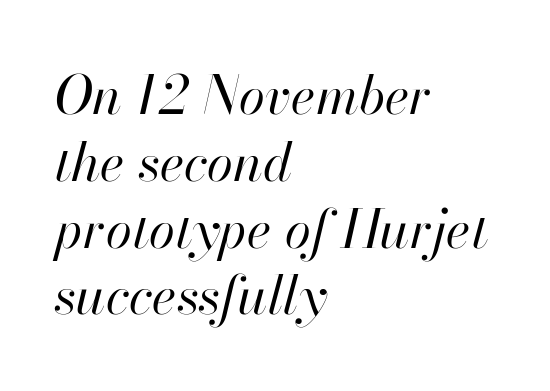
{"italic": "yes", "lean": "right", "slant_degrees": 13, "bold": "no", "weight": "regular", "width": "normal", "stroke_contrast": "high", "x_height": "small", "monospaced": "no", "underline": "no", "align": "left", "line_spacing": "normal", "line_spacing_ratio": 1.26, "letter_spacing": "normal", "letter_spacing_em": 0.0, "glyph_px": 53}
